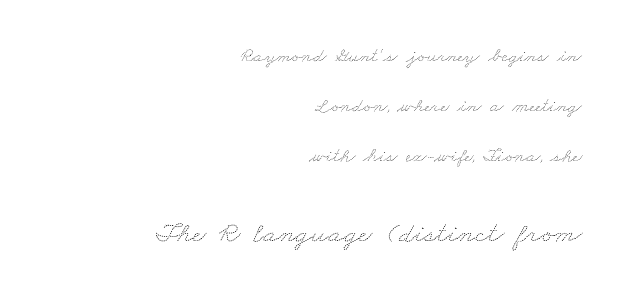
Unbolded letterforms with no extra heft. The line-height multiplier appears high, well above default. Short note: letters normally spaced. The foot of each line stays bare and open. The lines in this sample share a right terminus and differ only in where they begin. Scale increases going downward across the two blocks.
